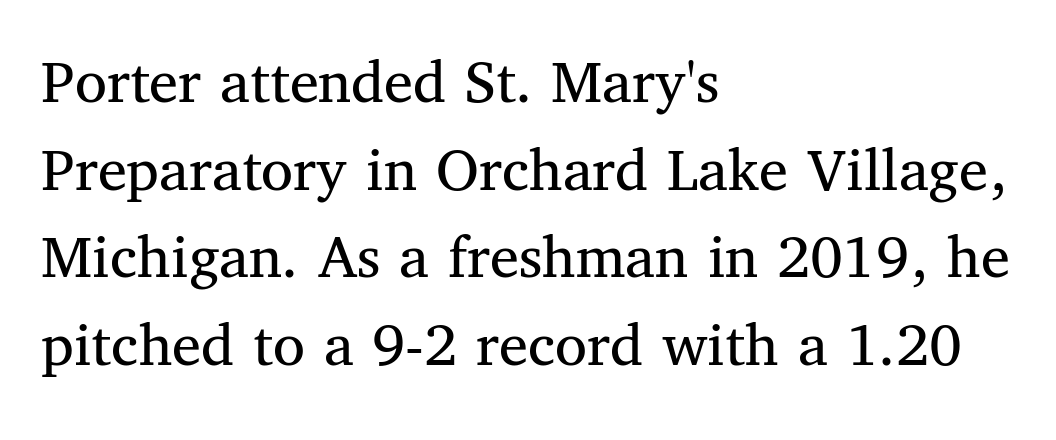
Q: Is the text bold? A: No.
Q: Is the text italic (slanted)? A: No, it is upright.
Q: Is the typeface a serif or a sans-serif typeface? A: Serif.
Q: Is the text underlined? A: No.
Q: How is the paragraph aligned? A: Left-aligned.
Q: Is the spacing between letters normal or unusually wide? A: Normal.
Q: Is the spacing between lines tight, normal or loose? A: Normal.
Q: Width (condensed, normal, or wide)? A: Normal.
Q: Stroke contrast? A: Medium.
Q: x-height? A: Medium.
Q: Monospaced? A: No.
